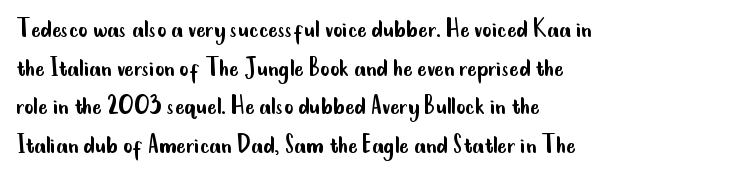
{"serif": "no", "italic": "no", "bold": "no", "weight": "regular", "width": "condensed", "stroke_contrast": "low", "x_height": "small", "monospaced": "no", "underline": "no", "align": "left", "line_spacing": "normal", "line_spacing_ratio": 1.38, "letter_spacing": "normal", "letter_spacing_em": 0.0, "glyph_px": 28}
